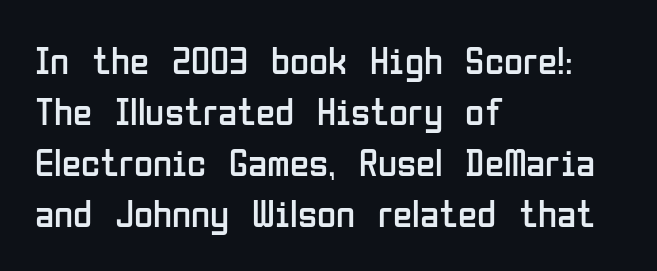
Q: Is the text bold? A: No.
Q: Is the text italic (slanted)? A: No, it is upright.
Q: Is the typeface a serif or a sans-serif typeface? A: Sans-serif.
Q: Is the text underlined? A: No.
Q: How is the paragraph aligned? A: Left-aligned.
Q: Is the spacing between letters normal or unusually wide? A: Normal.
Q: Is the spacing between lines tight, normal or loose? A: Normal.
Q: Width (condensed, normal, or wide)? A: Condensed.
Q: Stroke contrast? A: Low.
Q: x-height? A: Medium.
Q: Monospaced? A: No.
